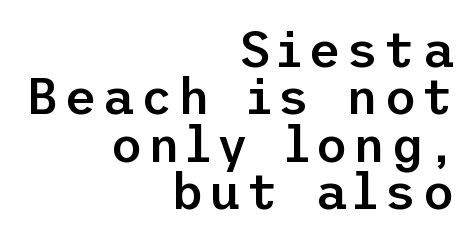
{"serif": "no", "italic": "no", "bold": "semi", "weight": "semibold", "width": "normal", "stroke_contrast": "low", "x_height": "medium", "underline": "no", "align": "right", "line_spacing": "tight", "line_spacing_ratio": 0.95, "glyph_px": 50}
